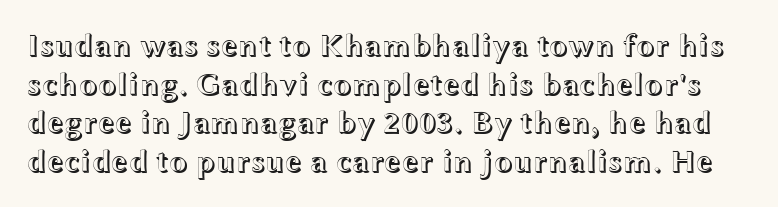
Q: Is the text italic (slanted)? A: No, it is upright.
Q: Is the text underlined? A: No.
Q: Is the spacing between letters normal or unusually wide? A: Normal.
Q: Is the spacing between lines tight, normal or loose? A: Normal.
Q: Width (condensed, normal, or wide)? A: Wide.
Q: x-height? A: Medium.
Q: Monospaced? A: No.
